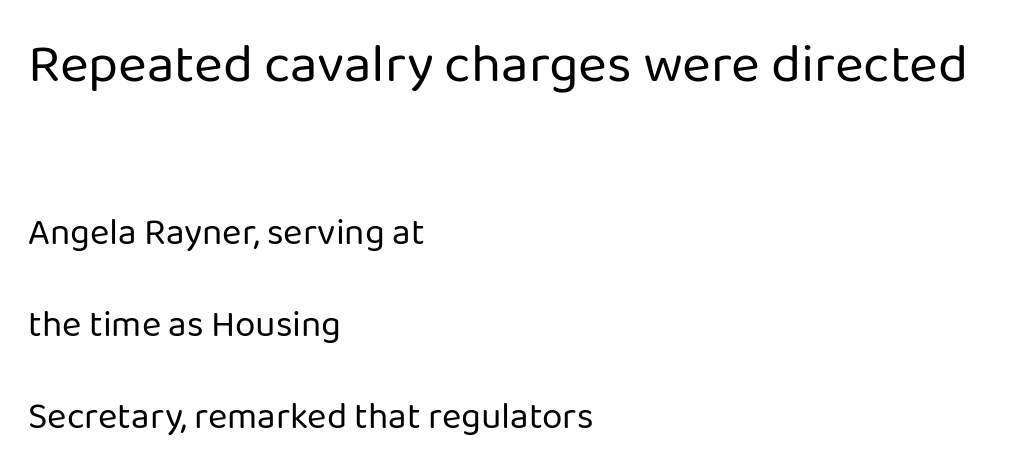
Q: Is the text bold? A: No.
Q: Is the text italic (slanted)? A: No, it is upright.
Q: Is the typeface a serif or a sans-serif typeface? A: Sans-serif.
Q: Is the text underlined? A: No.
Q: How is the paragraph aligned? A: Left-aligned.
Q: Is the spacing between letters normal or unusually wide? A: Normal.
Q: Is the spacing between lines tight, normal or loose? A: Loose.
Q: Which block of text is set in a larger size, the first (top) or the second (bottom)? A: The first (top) one.
Q: Width (condensed, normal, or wide)? A: Normal.
Q: Stroke contrast? A: Low.
Q: x-height? A: Medium.
Q: Monospaced? A: No.
